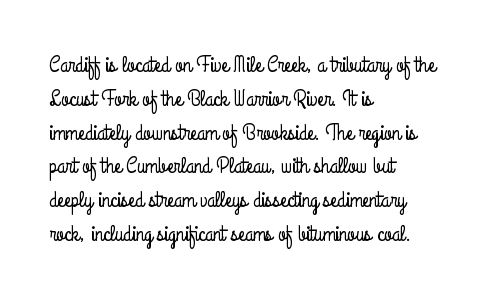
Q: Is the text underlined? A: No.
Q: How is the paragraph aligned? A: Left-aligned.
Q: Is the spacing between letters normal or unusually wide? A: Normal.
Q: Is the spacing between lines tight, normal or loose? A: Normal.
